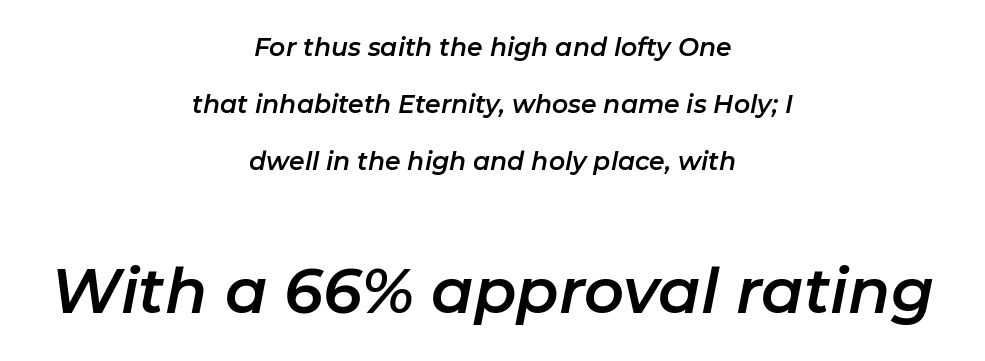
The specimen omits any rule beneath the text block's lines. Students, observe: this is what heavily led, spacious text looks like. Type size steps up from the first block to the second. Teacher's note: observe the equal gaps on both sides — that is centered alignment.
